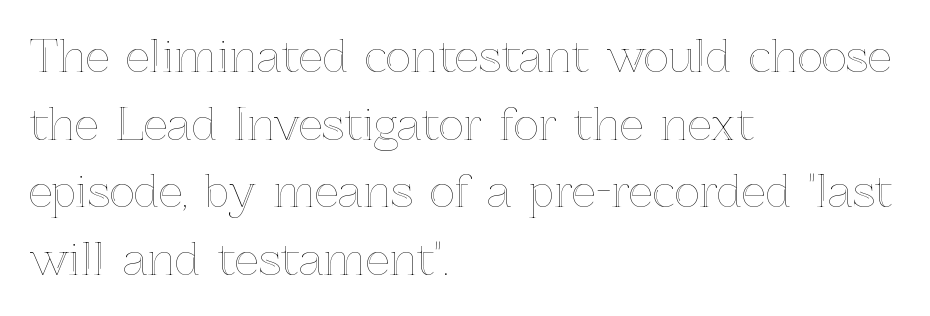
Q: Is the text italic (slanted)? A: No, it is upright.
Q: Is the text underlined? A: No.
Q: How is the paragraph aligned? A: Left-aligned.
Q: Is the spacing between letters normal or unusually wide? A: Normal.
Q: Is the spacing between lines tight, normal or loose? A: Normal.
Q: Width (condensed, normal, or wide)? A: Normal.
Q: x-height? A: Medium.
Q: Monospaced? A: No.
